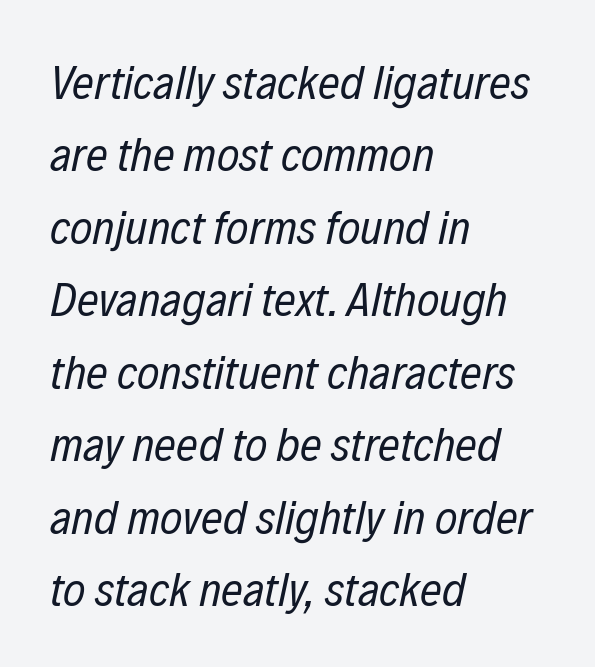
The image shows 48 px regular-weight, condensed type, italic (leaning right); set left-aligned, normal line spacing (1.51x), normal letter spacing, not underlined; low stroke contrast and a medium x-height.
